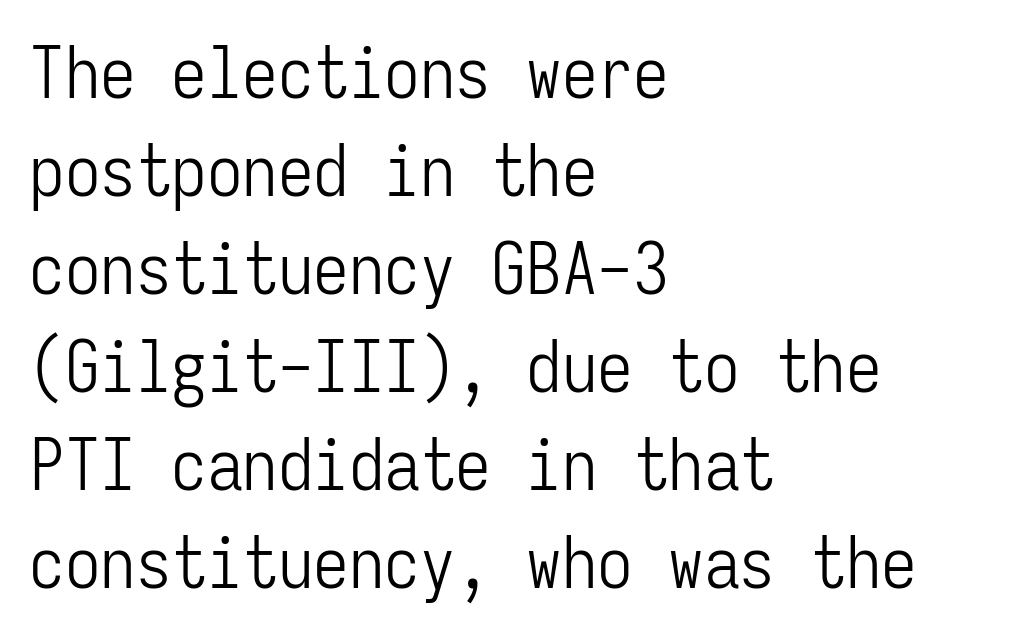
{"serif": "no", "italic": "no", "bold": "no", "weight": "light", "width": "condensed", "stroke_contrast": "low", "x_height": "medium", "monospaced": "yes", "underline": "no", "align": "left", "line_spacing": "normal", "line_spacing_ratio": 1.38, "letter_spacing": "normal", "letter_spacing_em": 0.0, "glyph_px": 71}
